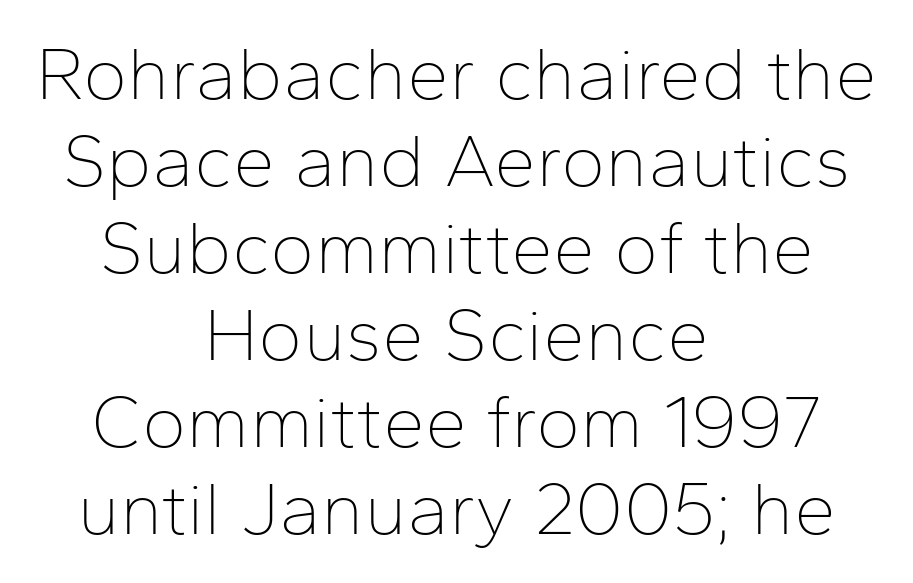
Q: Is the text bold? A: No.
Q: Is the text italic (slanted)? A: No, it is upright.
Q: Is the typeface a serif or a sans-serif typeface? A: Sans-serif.
Q: Is the text underlined? A: No.
Q: How is the paragraph aligned? A: Centered.
Q: Is the spacing between letters normal or unusually wide? A: Normal.
Q: Width (condensed, normal, or wide)? A: Normal.
Q: Stroke contrast? A: Low.
Q: x-height? A: Medium.
Q: Monospaced? A: No.
